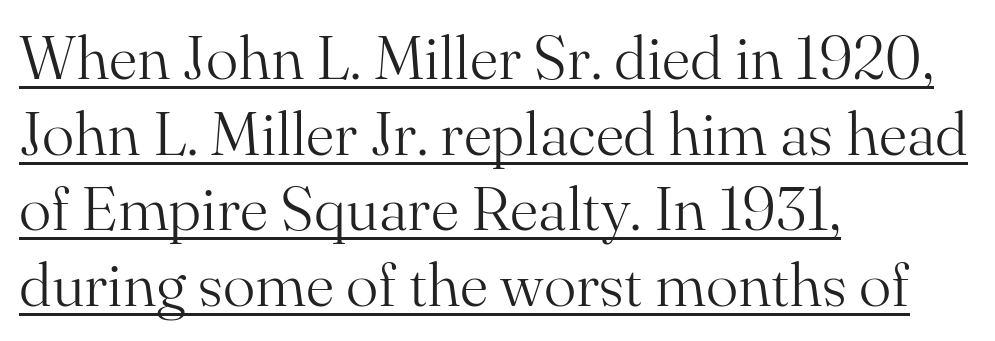
In CSS terms this would be text-align: left. The type sits square on the baseline with zero lean. Serif or sans? Serif — the stroke terminals have little feet. Is the letter spacing exaggerated? No — it looks like the ordinary default.
